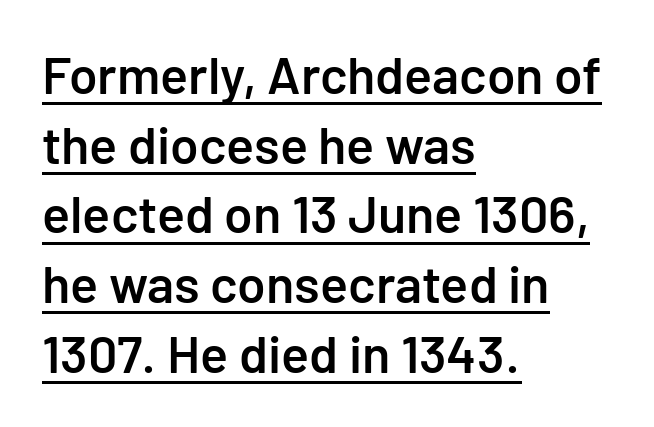
Is this a sans? Yes — the strokes have no serifs. The rag falls on the right side of this text block. You can see a thin bar hugging the bottom of the glyphs. Summary of weight: moderately heavy, a semibold.
